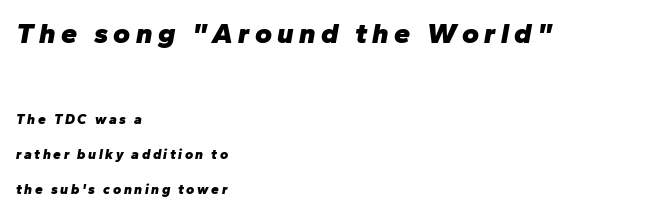
The image shows 29 px heavy type, italic (leaning right); set left-aligned, loose line spacing (2.48x), not underlined; the first (top) block is 2.07x larger; low stroke contrast and a medium x-height.
